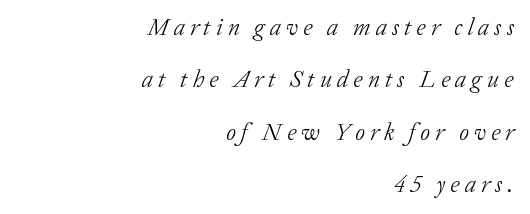
How are the letters spaced? Widely, with obvious added tracking. The axis of the letterforms is tilted away from vertical. Each stroke keeps to a modest, everyday thickness or less. Underline: absent. Every row of glyphs terminates at an identical x-position on the right. Students, observe: this is what heavily led, spacious text looks like.
